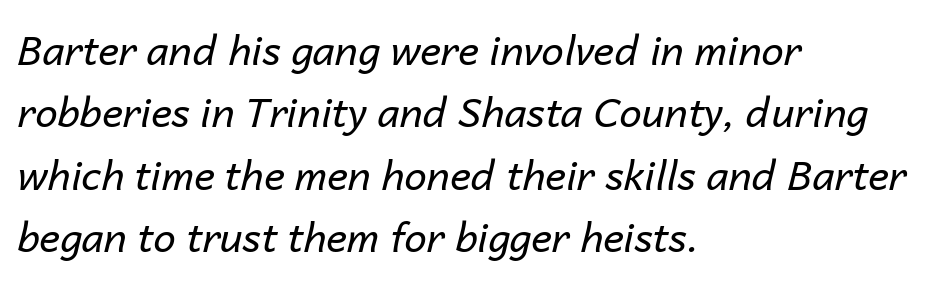
No heavy texture on the line: the type isn't bold. Do the characters align in a grid? No, the font is proportional. All the whitespace from short lines collects on the right. The typography opts for an oblique posture over an upright one. What's the leading like? Ordinary, nothing unusual.
